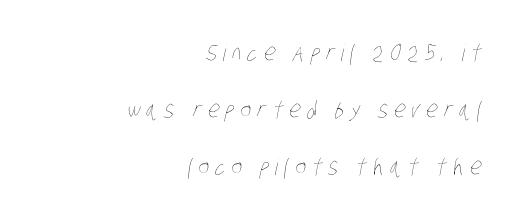
The image shows 23 px text type; set right-aligned, loose line spacing (2.47x), unusually wide letter spacing (+0.27 em), not underlined.
